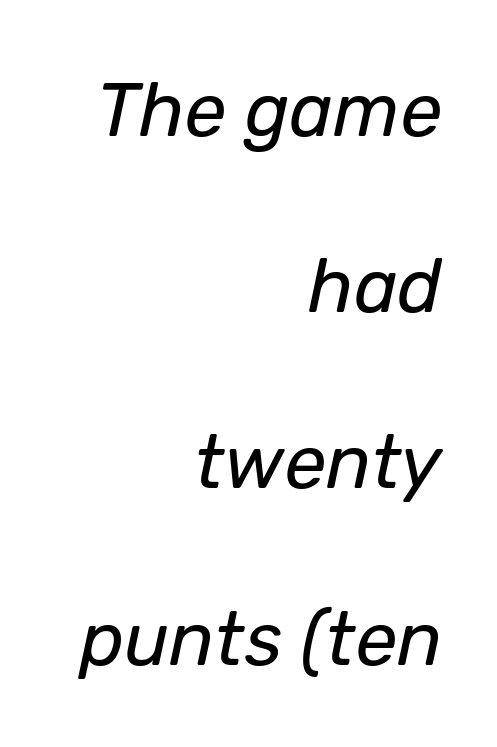
Q: Is the text bold? A: No.
Q: Is the text italic (slanted)? A: Yes, it leans right by about 12 degrees.
Q: Is the text underlined? A: No.
Q: How is the paragraph aligned? A: Right-aligned.
Q: Is the spacing between letters normal or unusually wide? A: Normal.
Q: Is the spacing between lines tight, normal or loose? A: Loose.
Q: Width (condensed, normal, or wide)? A: Normal.
Q: Stroke contrast? A: Low.
Q: x-height? A: Medium.
Q: Monospaced? A: No.
